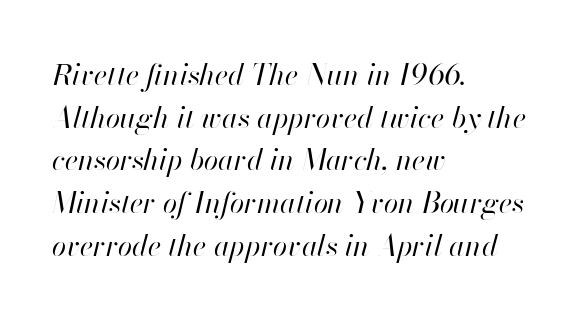
The image shows 29 px regular-weight type, italic (leaning right); set left-aligned, normal line spacing (1.47x), normal letter spacing, not underlined; high stroke contrast and a small x-height.
